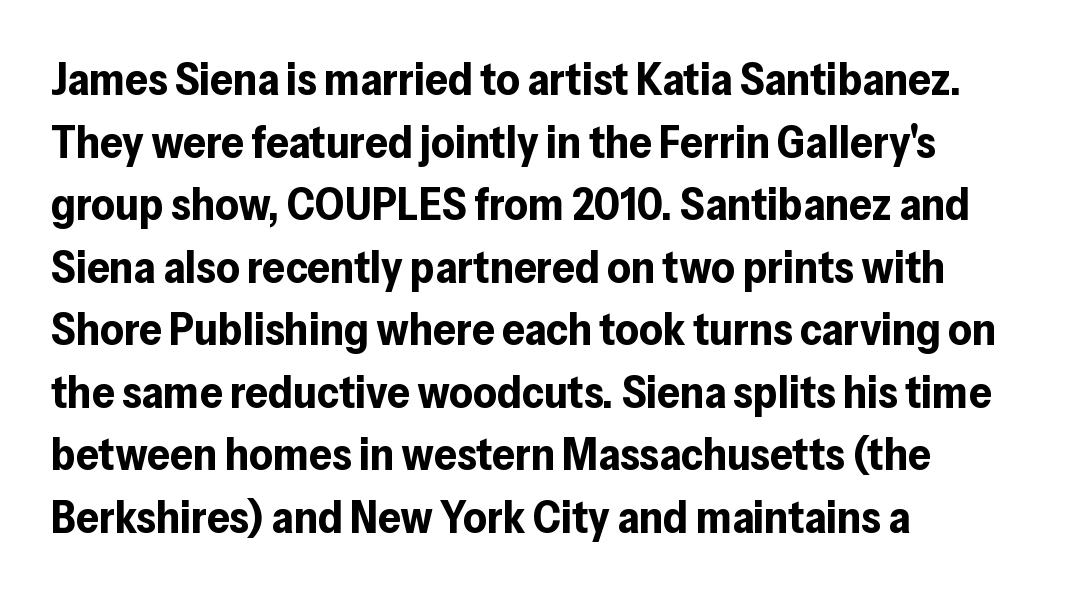
{"serif": "no", "italic": "no", "bold": "yes", "weight": "bold", "width": "normal", "stroke_contrast": "low", "x_height": "medium", "monospaced": "no", "underline": "no", "align": "left", "line_spacing": "normal", "line_spacing_ratio": 1.39, "letter_spacing": "normal", "letter_spacing_em": 0.0, "glyph_px": 45}
